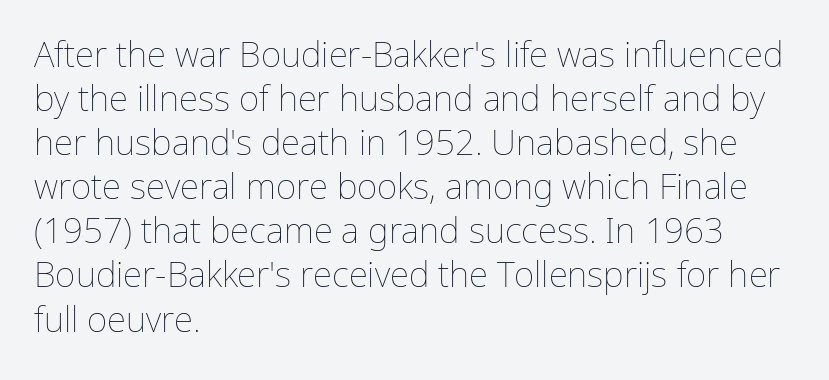
The letterforms sit shoulder to shoulder at normal distance. The compositor pushed each line to the left boundary. Only glyphs here, with clear space below each row. One glance says typical: line gaps are just what's usual.
